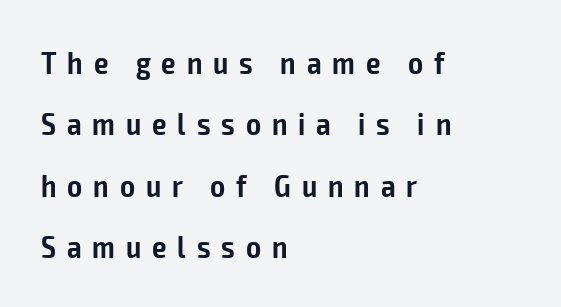
{"serif": "no", "italic": "no", "bold": "semi", "weight": "semibold", "width": "condensed", "stroke_contrast": "low", "x_height": "medium", "monospaced": "no", "underline": "no", "align": "left", "line_spacing": "loose", "line_spacing_ratio": 1.92, "letter_spacing": "wide", "letter_spacing_em": 0.34, "glyph_px": 32}
